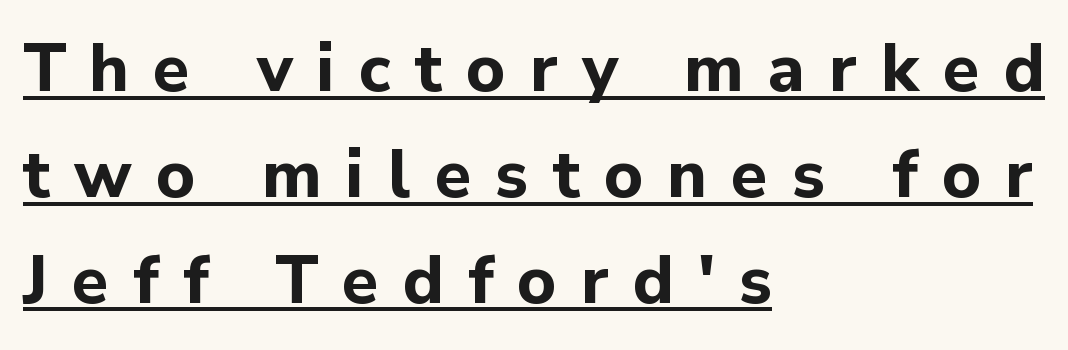
{"serif": "no", "italic": "no", "bold": "yes", "weight": "bold", "width": "normal", "stroke_contrast": "low", "x_height": "medium", "monospaced": "no", "underline": "yes", "align": "left", "line_spacing": "normal", "line_spacing_ratio": 1.58, "letter_spacing": "wide", "letter_spacing_em": 0.36, "glyph_px": 67}
